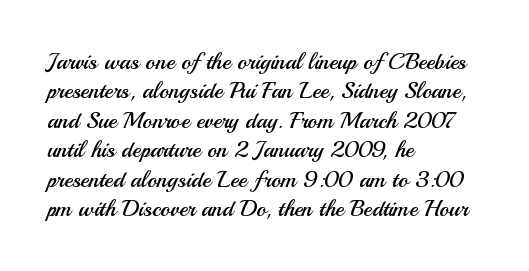
The face used here is rendered with its standard letterfit. The setting favours the left margin, as ordinary paragraphs usually do. This is not heavy type; no bold has been used. Interline gaps are of average width in this sample.
